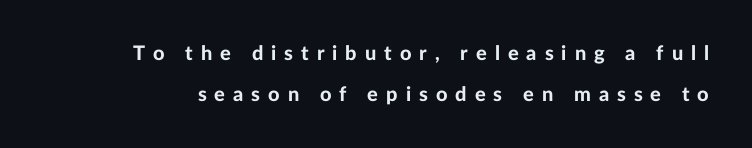
{"italic": "no", "bold": "yes", "underline": "no", "line_spacing": "loose", "line_spacing_ratio": 2.04, "letter_spacing": "wide", "letter_spacing_em": 0.4, "glyph_px": 20}
